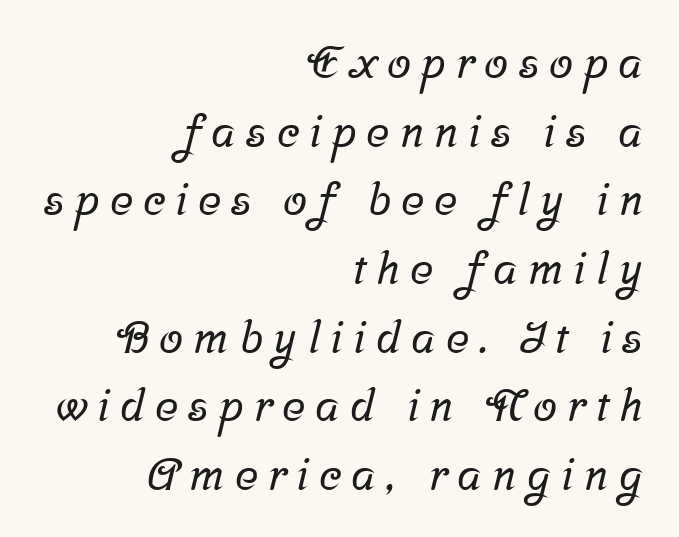
The rendering uses a moderate line-height, typical for paragraphs. Alignment: flush right. Spacing between characters has been opened up far beyond the box default.
